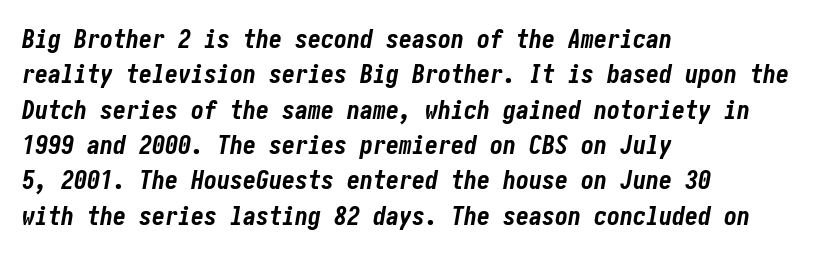
The image shows 26 px bold type, italic (leaning right); set left-aligned, normal line spacing (1.36x), normal letter spacing, not underlined.
